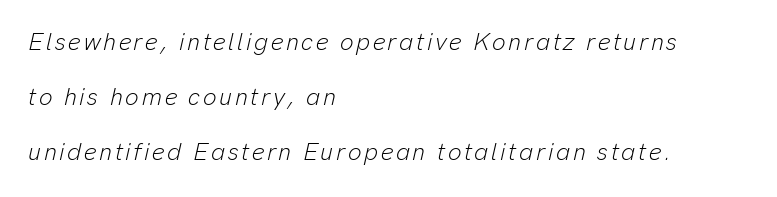
Q: Is the text bold? A: No.
Q: Is the text italic (slanted)? A: Yes, it leans right by about 13 degrees.
Q: Is the text underlined? A: No.
Q: How is the paragraph aligned? A: Left-aligned.
Q: Is the spacing between lines tight, normal or loose? A: Loose.
